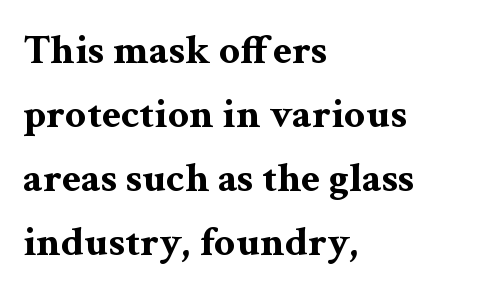
{"serif": "yes", "italic": "no", "bold": "yes", "weight": "bold", "width": "wide", "stroke_contrast": "medium", "x_height": "medium", "monospaced": "no", "underline": "no", "align": "left", "line_spacing": "normal", "line_spacing_ratio": 1.52, "letter_spacing": "normal", "letter_spacing_em": 0.0, "glyph_px": 42}
